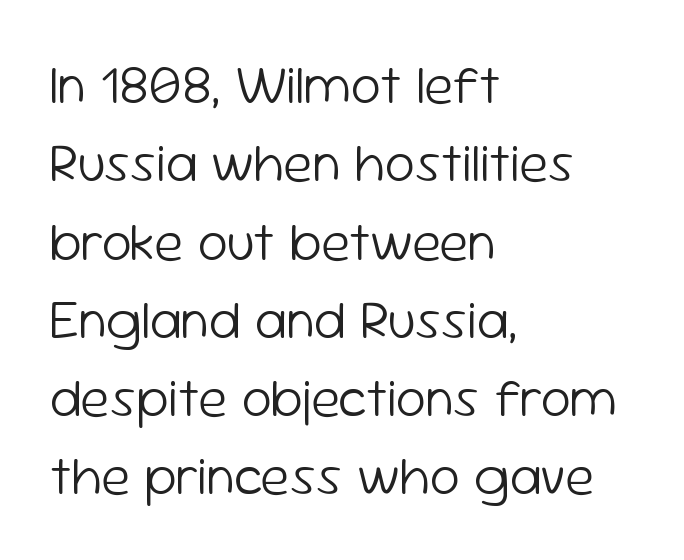
The image shows 54 px light sans-serif type, upright; set left-aligned, normal line spacing (1.45x), normal letter spacing, not underlined; low stroke contrast and a medium x-height.
